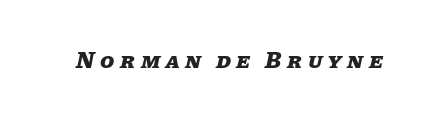
What weight is shown? A full bold with thick strokes. The baseline area is clear. Does extra space separate the letters? Yes, quite a lot of it. Looking at the ascenders, they clearly lean.
